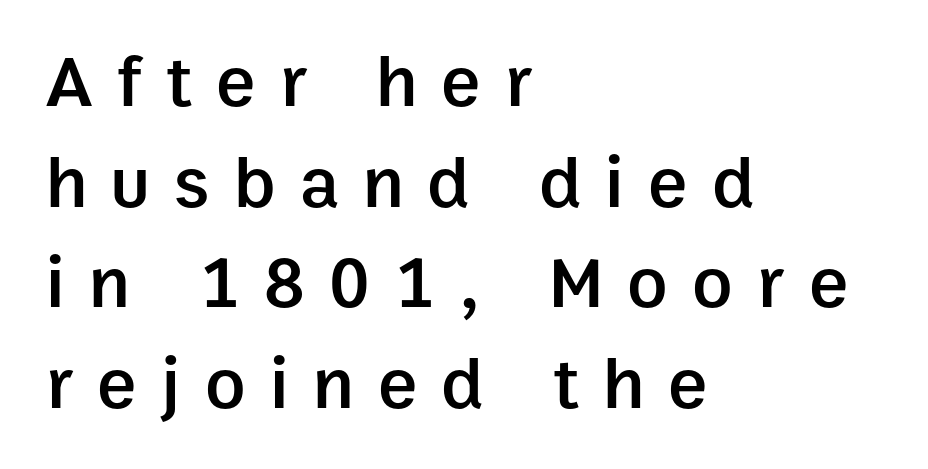
{"serif": "no", "italic": "no", "bold": "semi", "weight": "semibold", "width": "normal", "stroke_contrast": "low", "x_height": "medium", "monospaced": "no", "underline": "no", "align": "left", "line_spacing": "normal", "line_spacing_ratio": 1.36, "letter_spacing": "wide", "letter_spacing_em": 0.33, "glyph_px": 74}
